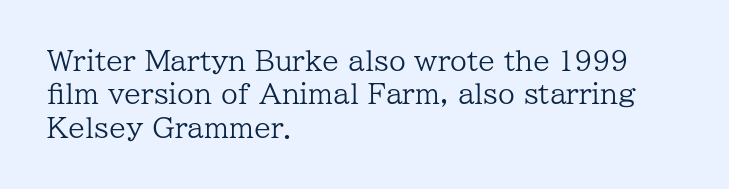
{"italic": "no", "bold": "no", "underline": "no", "align": "left", "line_spacing_ratio": 1.24, "letter_spacing": "normal", "letter_spacing_em": 0.0, "glyph_px": 27}
